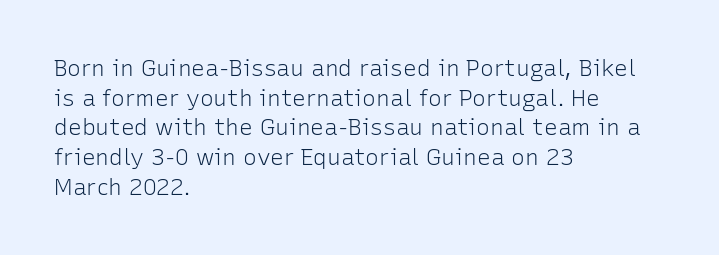
The image shows 23 px text type, upright; set left-aligned, normal line spacing (1.29x), normal letter spacing, not underlined.
